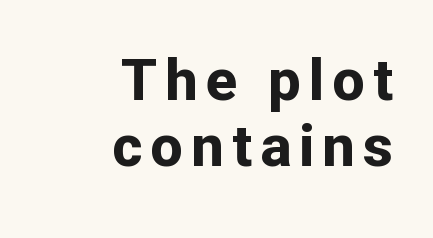
Q: Is the text bold? A: Yes.
Q: Is the text italic (slanted)? A: No, it is upright.
Q: Is the typeface a serif or a sans-serif typeface? A: Sans-serif.
Q: Is the text underlined? A: No.
Q: How is the paragraph aligned? A: Right-aligned.
Q: Is the spacing between lines tight, normal or loose? A: Tight.
Q: Width (condensed, normal, or wide)? A: Normal.
Q: Stroke contrast? A: Low.
Q: x-height? A: Medium.
Q: Monospaced? A: No.
